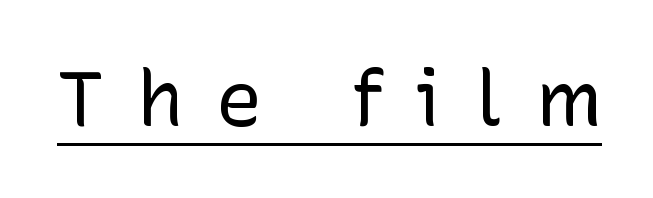
{"serif": "no", "italic": "no", "bold": "no", "weight": "regular", "width": "normal", "stroke_contrast": "low", "x_height": "medium", "monospaced": "no", "underline": "yes", "letter_spacing": "wide", "letter_spacing_em": 0.43, "glyph_px": 77}
